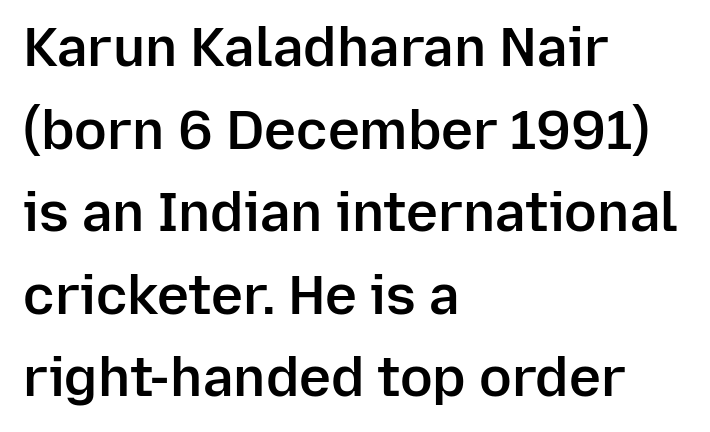
Q: Is the text bold? A: Semi-bold.
Q: Is the text italic (slanted)? A: No, it is upright.
Q: Is the typeface a serif or a sans-serif typeface? A: Sans-serif.
Q: Is the text underlined? A: No.
Q: How is the paragraph aligned? A: Left-aligned.
Q: Is the spacing between letters normal or unusually wide? A: Normal.
Q: Is the spacing between lines tight, normal or loose? A: Normal.
Q: Width (condensed, normal, or wide)? A: Normal.
Q: Stroke contrast? A: Low.
Q: x-height? A: Medium.
Q: Monospaced? A: No.
